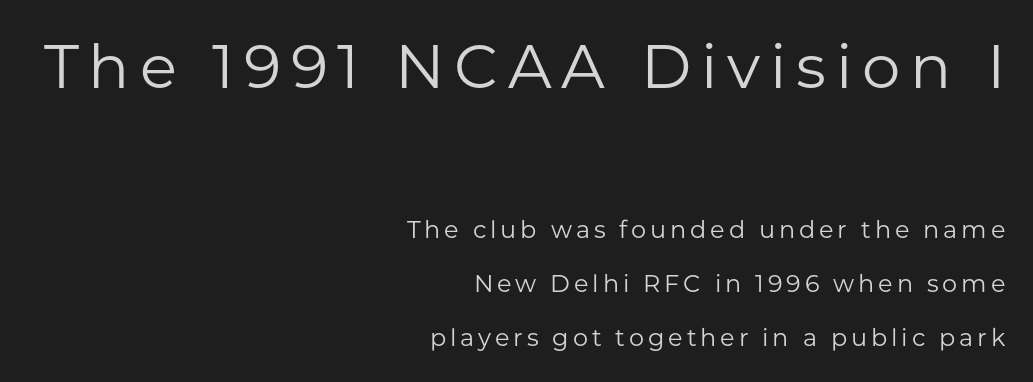
The image shows 61 px regular-weight sans-serif type, upright; set right-aligned, loose line spacing (2.25x), not underlined; the first (top) block is 2.54x larger; low stroke contrast and a medium x-height.
